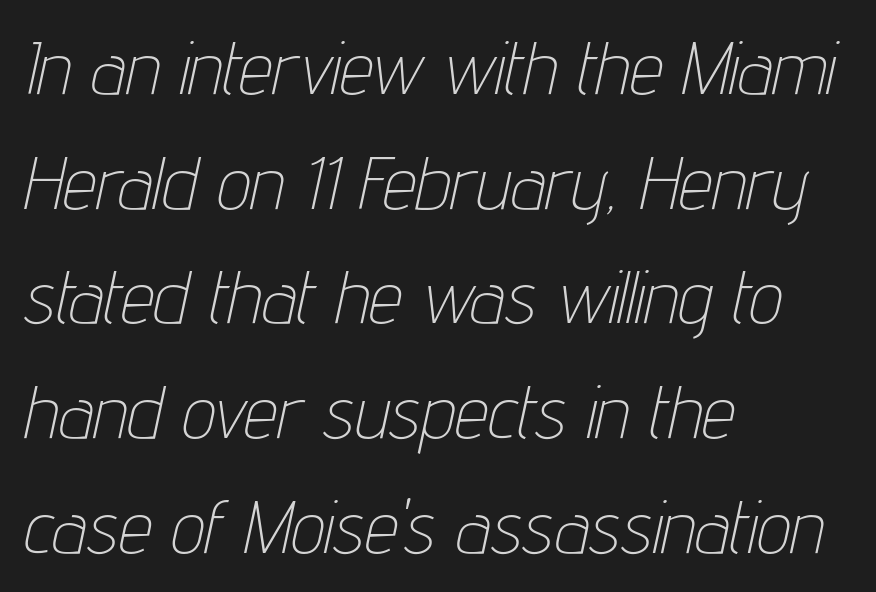
{"italic": "yes", "lean": "right", "slant_degrees": 12, "bold": "no", "weight": "thin", "width": "condensed", "stroke_contrast": "low", "x_height": "medium", "monospaced": "no", "underline": "no", "align": "left", "line_spacing": "normal", "line_spacing_ratio": 1.53, "letter_spacing": "normal", "letter_spacing_em": 0.0, "glyph_px": 75}
